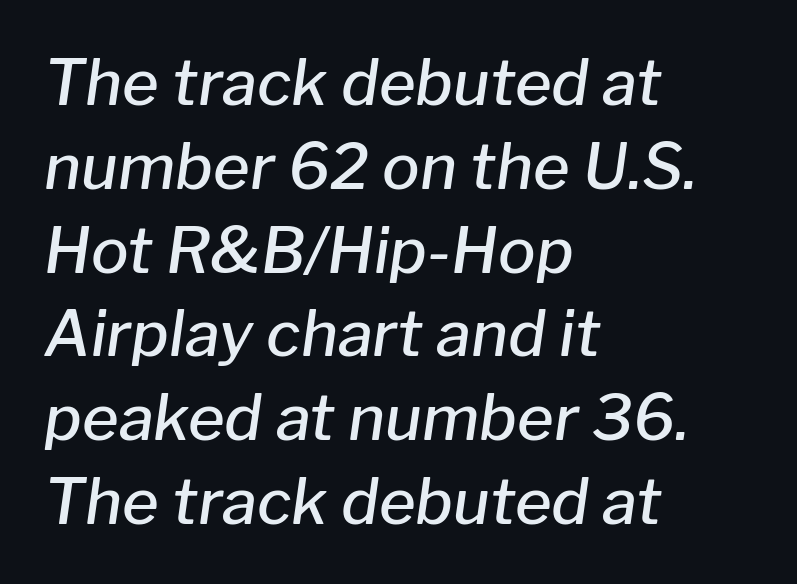
{"italic": "yes", "lean": "right", "slant_degrees": 8, "bold": "semi", "weight": "semibold", "width": "normal", "stroke_contrast": "low", "x_height": "medium", "monospaced": "no", "underline": "no", "align": "left", "line_spacing": "normal", "line_spacing_ratio": 1.33, "letter_spacing": "normal", "letter_spacing_em": 0.0, "glyph_px": 63}
